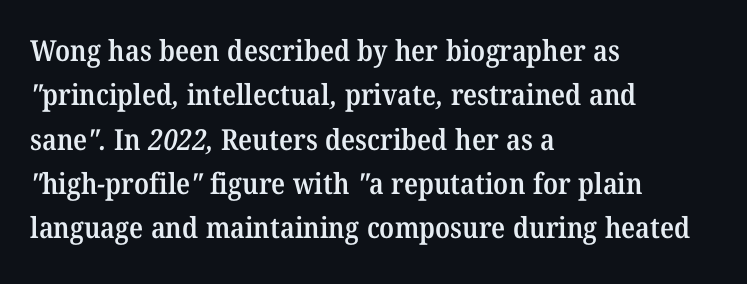
{"serif": "yes", "bold": "semi", "weight": "semibold", "width": "normal", "stroke_contrast": "medium", "x_height": "medium", "monospaced": "no", "underline": "no", "align": "left", "line_spacing": "normal", "line_spacing_ratio": 1.53, "letter_spacing": "normal", "letter_spacing_em": 0.0, "glyph_px": 29}
